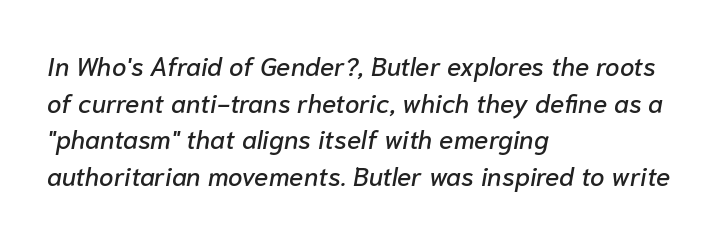
The image shows 26 px text type, italic (leaning right); set left-aligned, normal line spacing (1.41x), normal letter spacing, not underlined.
